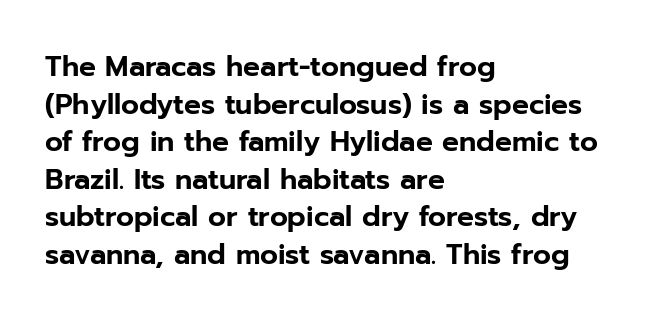
The image shows 28 px sans-serif type, upright; set left-aligned, normal line spacing (1.34x), normal letter spacing, not underlined; low stroke contrast and a medium x-height.
